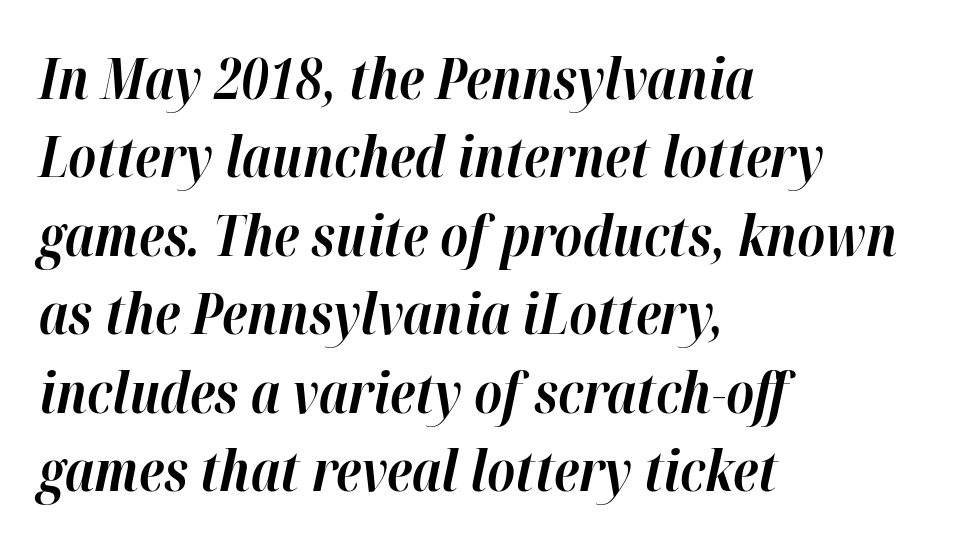
{"italic": "yes", "lean": "right", "slant_degrees": 12, "bold": "yes", "weight": "bold", "width": "normal", "stroke_contrast": "high", "x_height": "medium", "monospaced": "no", "underline": "no", "align": "left", "line_spacing": "normal", "line_spacing_ratio": 1.4, "letter_spacing": "normal", "letter_spacing_em": 0.0, "glyph_px": 56}
